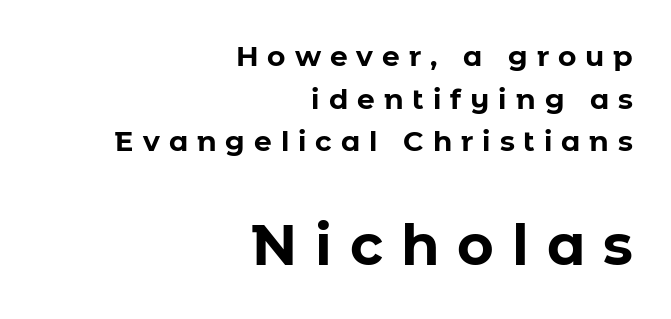
{"serif": "no", "italic": "no", "bold": "yes", "weight": "bold", "width": "normal", "stroke_contrast": "low", "x_height": "medium", "monospaced": "no", "underline": "no", "align": "right", "line_spacing": "normal", "line_spacing_ratio": 1.52, "letter_spacing": "wide", "letter_spacing_em": 0.32, "larger_block": "second", "size_ratio": 2.0, "glyph_px": 56}
